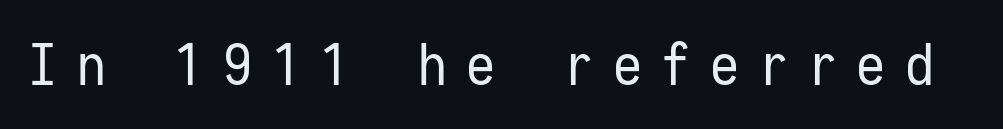
{"serif": "no", "italic": "no", "bold": "no", "weight": "regular", "width": "condensed", "stroke_contrast": "low", "x_height": "medium", "monospaced": "yes", "underline": "no", "letter_spacing": "wide", "letter_spacing_em": 0.34, "glyph_px": 58}
